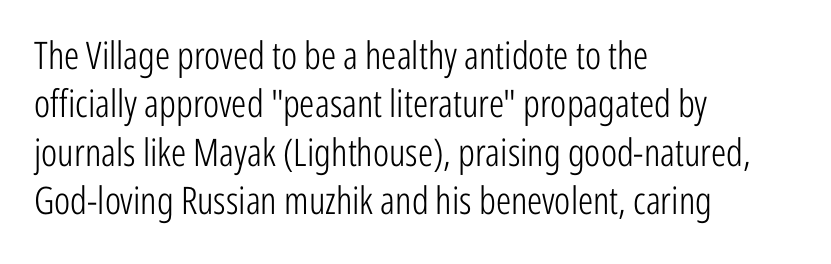
Q: Is the text bold? A: No.
Q: Is the text italic (slanted)? A: No, it is upright.
Q: Is the typeface a serif or a sans-serif typeface? A: Sans-serif.
Q: Is the text underlined? A: No.
Q: How is the paragraph aligned? A: Left-aligned.
Q: Is the spacing between letters normal or unusually wide? A: Normal.
Q: Is the spacing between lines tight, normal or loose? A: Normal.
Q: Width (condensed, normal, or wide)? A: Condensed.
Q: Stroke contrast? A: Low.
Q: x-height? A: Medium.
Q: Monospaced? A: No.
